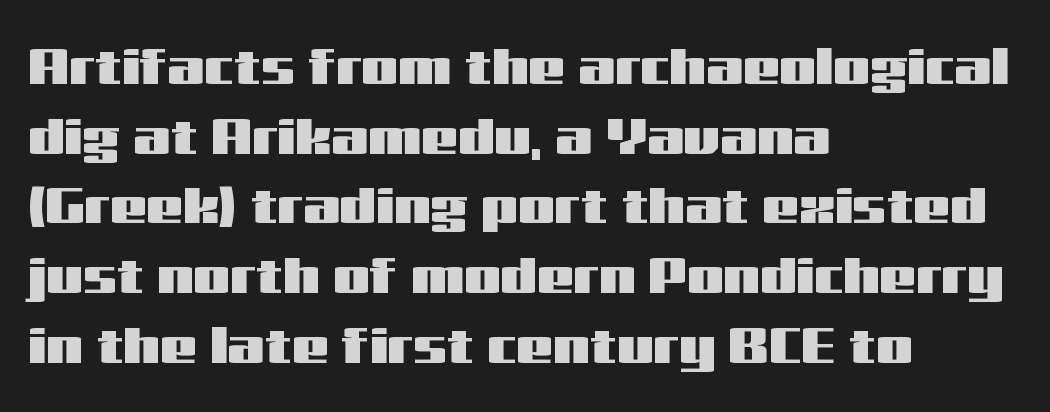
{"serif": "no", "italic": "no", "width": "wide", "stroke_contrast": "medium", "x_height": "medium", "monospaced": "no", "underline": "no", "align": "left", "line_spacing": "normal", "line_spacing_ratio": 1.34, "letter_spacing": "normal", "letter_spacing_em": 0.0, "glyph_px": 52}
